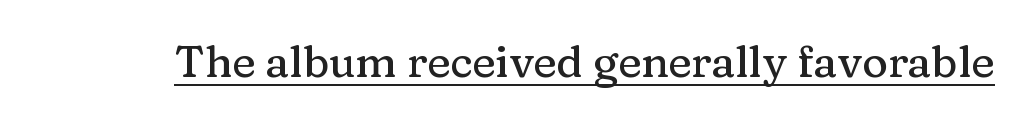
Q: Is the text italic (slanted)? A: No, it is upright.
Q: Is the typeface a serif or a sans-serif typeface? A: Serif.
Q: Is the text underlined? A: Yes.
Q: Is the spacing between letters normal or unusually wide? A: Normal.
Q: Width (condensed, normal, or wide)? A: Normal.
Q: Stroke contrast? A: Medium.
Q: x-height? A: Medium.
Q: Monospaced? A: No.
